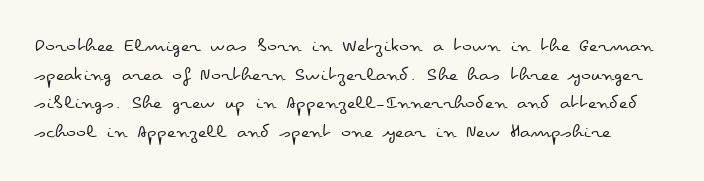
The letterforms sit at book weight or below. Is there much room between lines? A standard amount, neither cramped nor airy. This rendering leaves character spacing at its baseline value. The letters stand upright; this is a roman face. Lines of text with bare space underneath.
